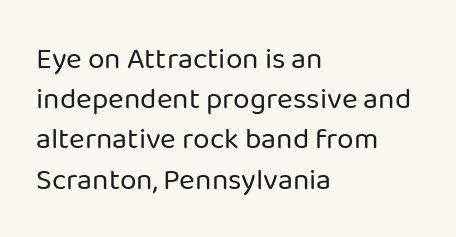
The image shows 30 px regular-weight sans-serif type, upright; set left-aligned, normal line spacing (1.34x), normal letter spacing, not underlined; low stroke contrast and a medium x-height.
